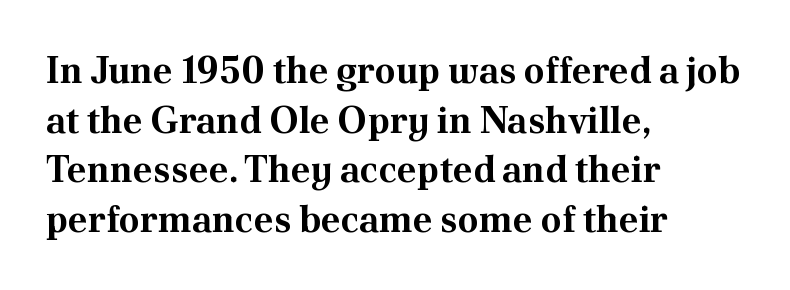
Q: Is the text bold? A: Yes.
Q: Is the text italic (slanted)? A: No, it is upright.
Q: Is the typeface a serif or a sans-serif typeface? A: Serif.
Q: Is the text underlined? A: No.
Q: How is the paragraph aligned? A: Left-aligned.
Q: Is the spacing between letters normal or unusually wide? A: Normal.
Q: Is the spacing between lines tight, normal or loose? A: Normal.
Q: Width (condensed, normal, or wide)? A: Normal.
Q: Stroke contrast? A: Medium.
Q: x-height? A: Small.
Q: Monospaced? A: No.
